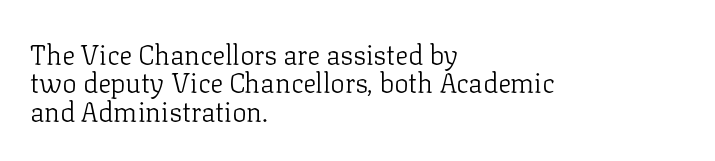
Q: Is the text bold? A: No.
Q: Is the text italic (slanted)? A: No, it is upright.
Q: Is the text underlined? A: No.
Q: How is the paragraph aligned? A: Left-aligned.
Q: Is the spacing between letters normal or unusually wide? A: Normal.
Q: Is the spacing between lines tight, normal or loose? A: Tight.
